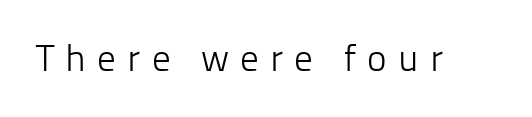
{"serif": "no", "italic": "no", "bold": "no", "weight": "light", "width": "normal", "stroke_contrast": "low", "x_height": "medium", "monospaced": "no", "underline": "no", "letter_spacing": "wide", "letter_spacing_em": 0.3, "glyph_px": 37}
